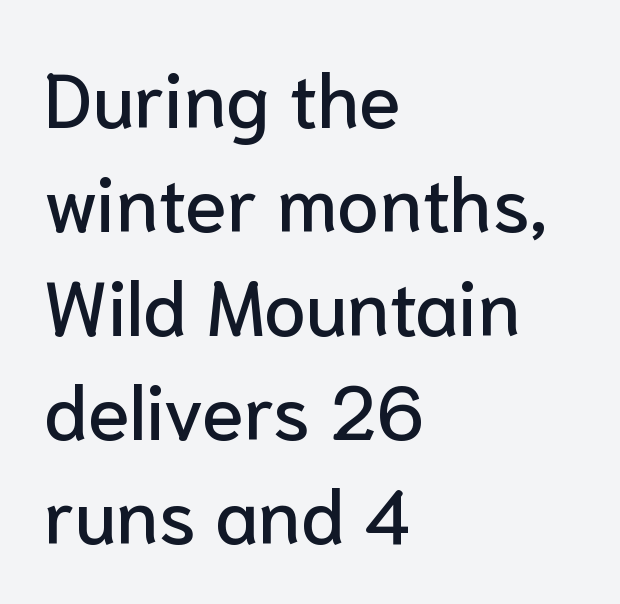
Descenders are the only things crossing below the line. This is roman type, the default non-slanted kind. The rendering keeps characters at their native spacing. Successive baselines arrive at the customary interval. Each letter's strokes conclude bluntly, with no projecting serifs. Each line starts at the same left margin while the right side varies.
